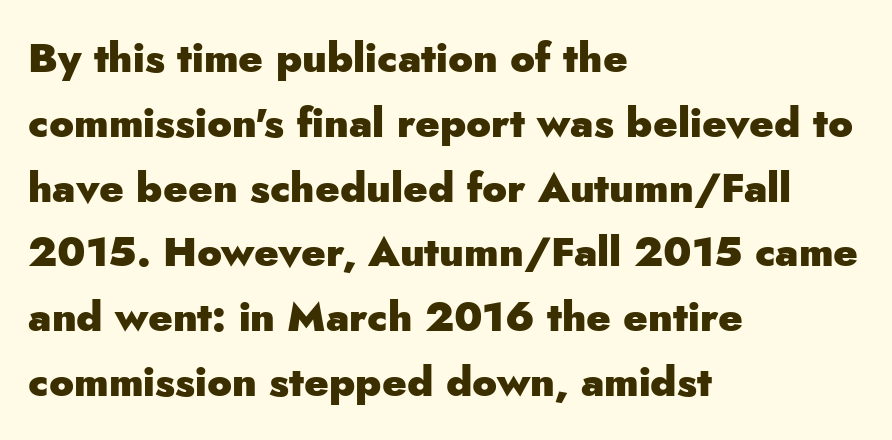
Q: Is the text bold? A: Yes.
Q: Is the text italic (slanted)? A: No, it is upright.
Q: Is the typeface a serif or a sans-serif typeface? A: Sans-serif.
Q: Is the text underlined? A: No.
Q: How is the paragraph aligned? A: Left-aligned.
Q: Is the spacing between letters normal or unusually wide? A: Normal.
Q: Is the spacing between lines tight, normal or loose? A: Normal.
Q: Width (condensed, normal, or wide)? A: Normal.
Q: Stroke contrast? A: Low.
Q: x-height? A: Small.
Q: Monospaced? A: No.
